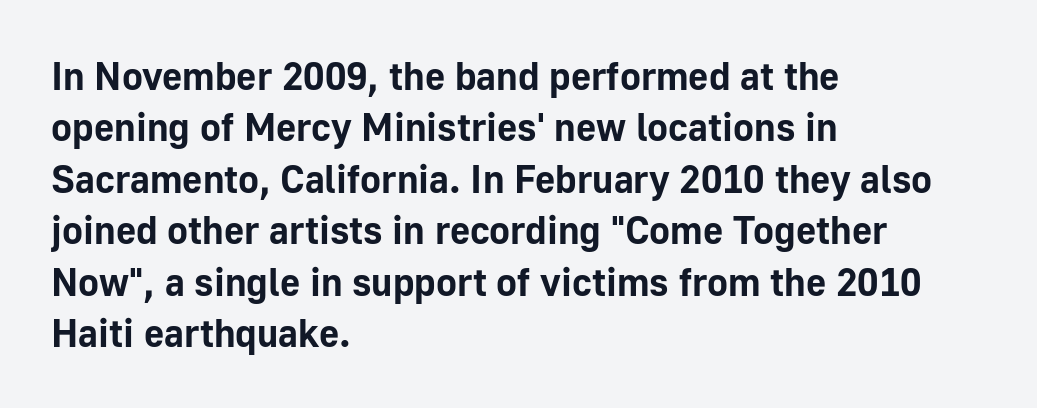
Notice how the stems are strictly vertical — no italics here. The letterforms sit shoulder to shoulder at normal distance. Letters rest on an invisible, unmarked baseline. The passage shown is emphatically bold. Each letter keeps its own natural width here, so spacing adapts to shape. Are there feet on the stems? There aren't — it's a sans.
